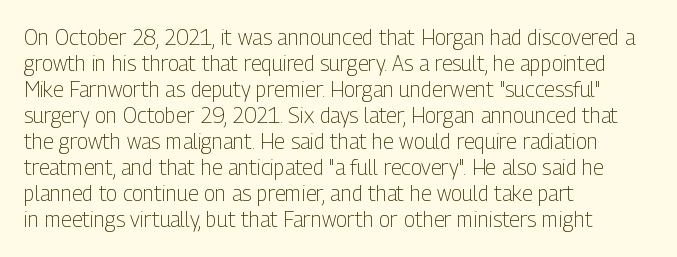
Q: Is the text bold? A: No.
Q: Is the text italic (slanted)? A: No, it is upright.
Q: Is the text underlined? A: No.
Q: How is the paragraph aligned? A: Left-aligned.
Q: Is the spacing between letters normal or unusually wide? A: Normal.
